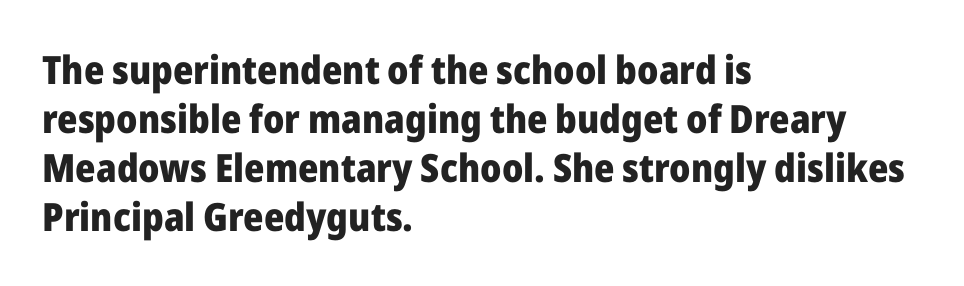
Proportional: the letters do not fall into vertical columns. Default kerning and tracking; the words read as compact shapes. Thick stems and heavy bowls — unmistakably bold. Ascenders rise straight up at ninety degrees.
